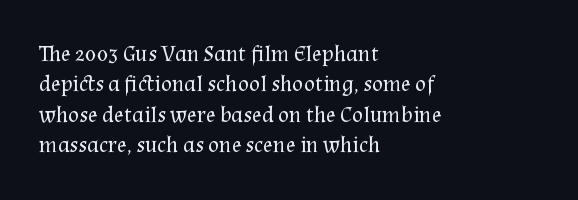
The image shows 23 px text type, upright; set left-aligned, normal line spacing (1.32x), normal letter spacing, not underlined.
